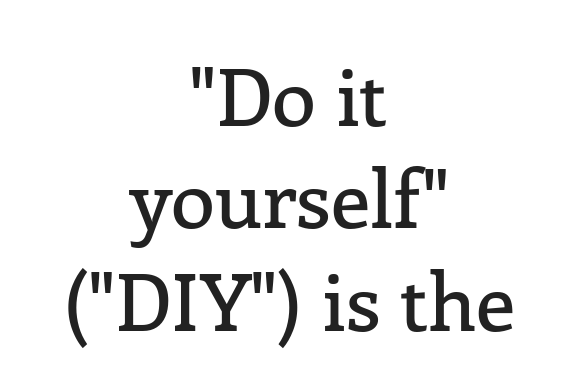
The image shows 80 px serif type, upright; set centered, normal line spacing (1.28x), normal letter spacing, not underlined; low stroke contrast and a medium x-height.
